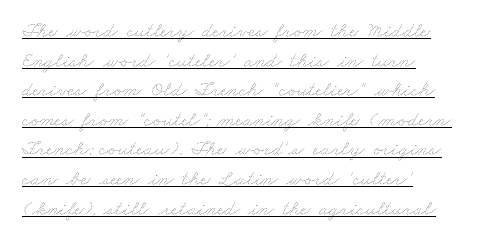
Q: Is the text bold? A: No.
Q: Is the text underlined? A: Yes.
Q: How is the paragraph aligned? A: Left-aligned.
Q: Is the spacing between letters normal or unusually wide? A: Normal.
Q: Is the spacing between lines tight, normal or loose? A: Normal.
